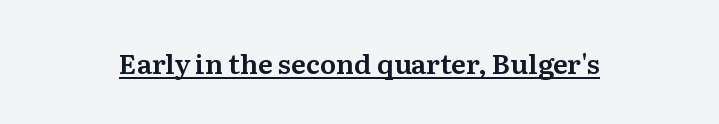
Q: Is the text italic (slanted)? A: No, it is upright.
Q: Is the text underlined? A: Yes.
Q: Is the spacing between letters normal or unusually wide? A: Normal.
